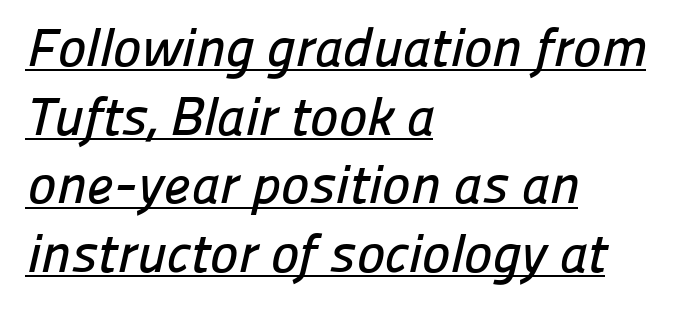
{"serif": "no", "width": "normal", "stroke_contrast": "low", "x_height": "medium", "monospaced": "no", "underline": "yes", "align": "left", "line_spacing": "normal", "line_spacing_ratio": 1.27, "letter_spacing": "normal", "letter_spacing_em": 0.0, "glyph_px": 54}
